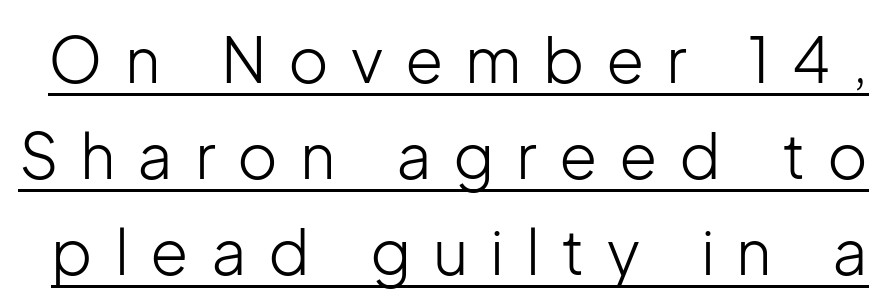
The image shows 62 px light sans-serif type, upright; set normal line spacing (1.55x), unusually wide letter spacing (+0.35 em), underlined; low stroke contrast and a medium x-height.
